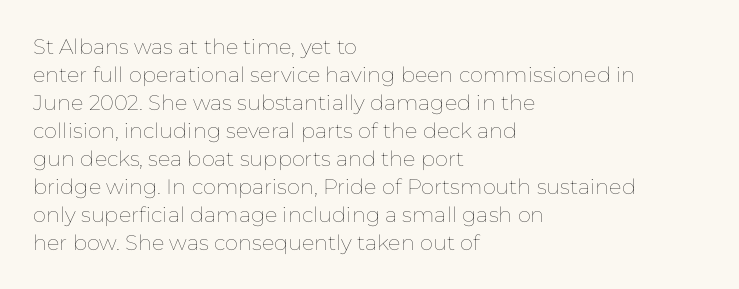
{"italic": "no", "bold": "no", "underline": "no", "align": "left", "line_spacing": "normal", "line_spacing_ratio": 1.33, "letter_spacing": "normal", "letter_spacing_em": 0.0, "glyph_px": 21}
